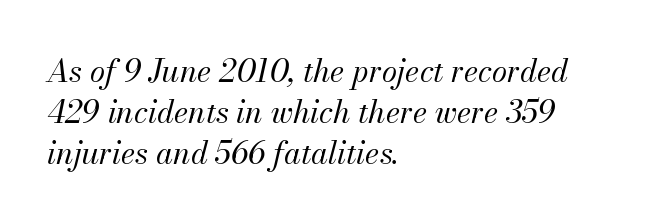
The image shows 31 px regular-weight type, italic (leaning right); set left-aligned, normal line spacing (1.32x), normal letter spacing, not underlined; medium stroke contrast and a small x-height.
